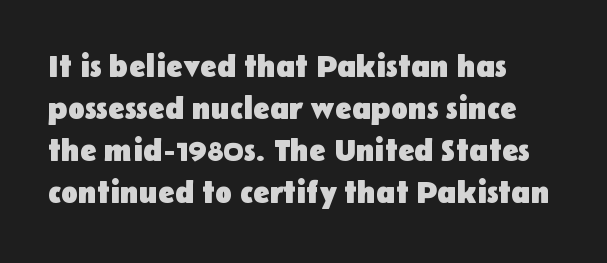
Q: Is the text bold? A: Yes.
Q: Is the text italic (slanted)? A: No, it is upright.
Q: Is the typeface a serif or a sans-serif typeface? A: Sans-serif.
Q: Is the text underlined? A: No.
Q: How is the paragraph aligned? A: Left-aligned.
Q: Is the spacing between letters normal or unusually wide? A: Normal.
Q: Is the spacing between lines tight, normal or loose? A: Normal.
Q: Width (condensed, normal, or wide)? A: Normal.
Q: Stroke contrast? A: Low.
Q: x-height? A: Medium.
Q: Monospaced? A: No.
